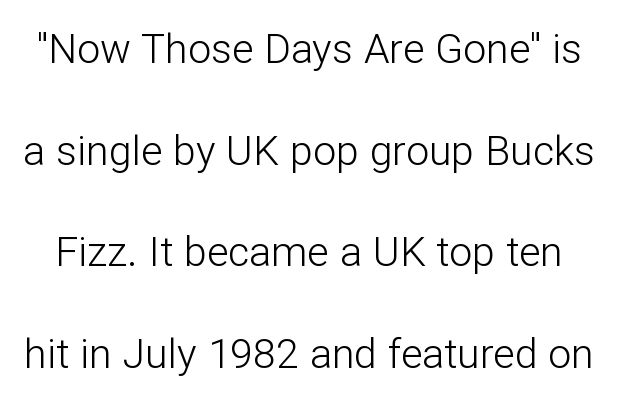
The image shows 41 px light sans-serif type, upright; set loose line spacing (2.48x), normal letter spacing, not underlined; low stroke contrast and a medium x-height.
